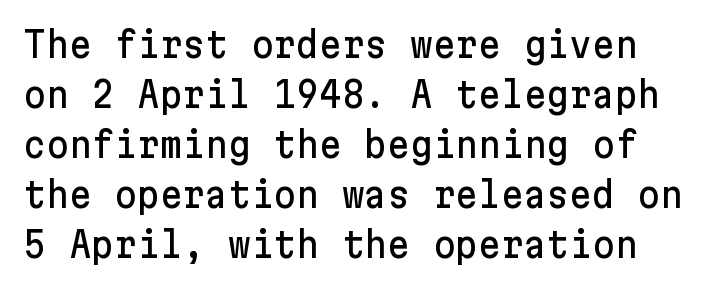
Q: Is the text italic (slanted)? A: No, it is upright.
Q: Is the typeface a serif or a sans-serif typeface? A: Sans-serif.
Q: Is the text underlined? A: No.
Q: Is the spacing between letters normal or unusually wide? A: Normal.
Q: Is the spacing between lines tight, normal or loose? A: Normal.
Q: Width (condensed, normal, or wide)? A: Normal.
Q: Stroke contrast? A: Low.
Q: x-height? A: Medium.
